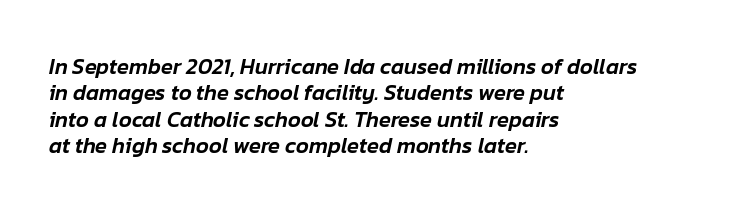
{"italic": "yes", "lean": "right", "slant_degrees": 12, "underline": "no", "align": "left", "line_spacing_ratio": 1.2, "letter_spacing": "normal", "letter_spacing_em": 0.0, "glyph_px": 22}
